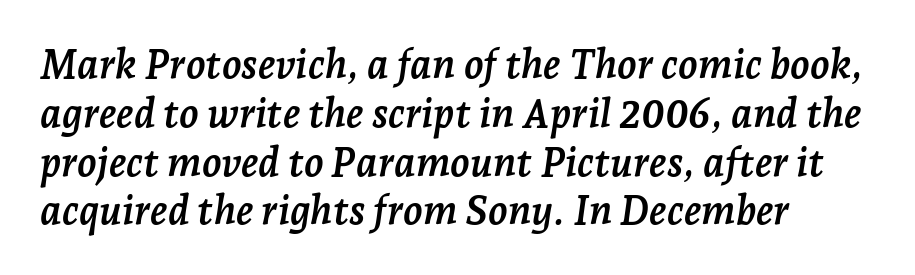
Q: Is the text bold? A: Yes.
Q: Is the text italic (slanted)? A: Yes, it leans right by about 7 degrees.
Q: Is the typeface a serif or a sans-serif typeface? A: Serif.
Q: Is the text underlined? A: No.
Q: How is the paragraph aligned? A: Left-aligned.
Q: Is the spacing between letters normal or unusually wide? A: Normal.
Q: Width (condensed, normal, or wide)? A: Normal.
Q: Stroke contrast? A: Low.
Q: x-height? A: Medium.
Q: Monospaced? A: No.
